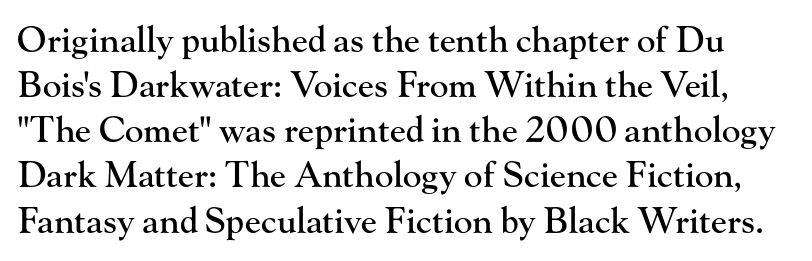
Q: Is the text italic (slanted)? A: No, it is upright.
Q: Is the typeface a serif or a sans-serif typeface? A: Serif.
Q: Is the text underlined? A: No.
Q: Is the spacing between letters normal or unusually wide? A: Normal.
Q: Is the spacing between lines tight, normal or loose? A: Normal.
Q: Width (condensed, normal, or wide)? A: Normal.
Q: Stroke contrast? A: High.
Q: x-height? A: Small.
Q: Monospaced? A: No.
